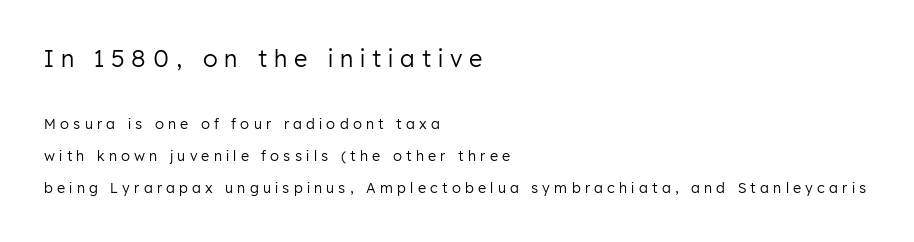
The letterforms sit at book weight or below. Line starts are locked; line ends wander. The earlier block is typeset at a bigger size than the later block. Characters follow at a spacing far wider than the type designer built in. The letters stand upright; this is a roman face. Descenders hang freely into open space.
